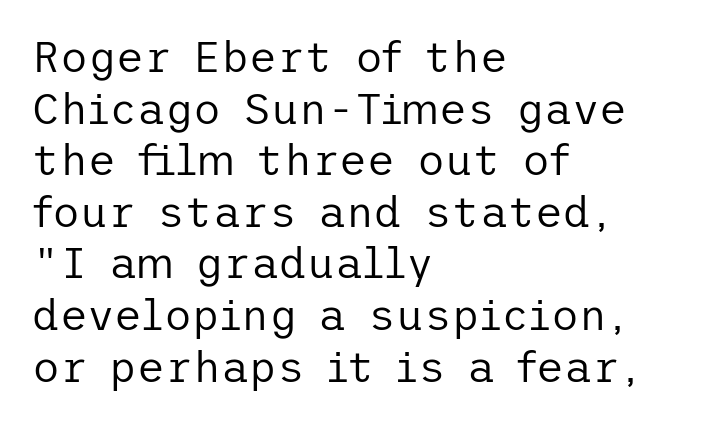
Q: Is the text bold? A: No.
Q: Is the text italic (slanted)? A: No, it is upright.
Q: Is the typeface a serif or a sans-serif typeface? A: Sans-serif.
Q: Is the text underlined? A: No.
Q: How is the paragraph aligned? A: Left-aligned.
Q: Is the spacing between letters normal or unusually wide? A: Normal.
Q: Width (condensed, normal, or wide)? A: Normal.
Q: Stroke contrast? A: Low.
Q: x-height? A: Medium.
